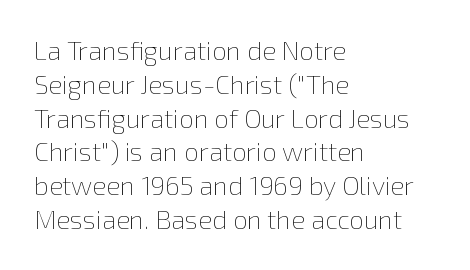
Descenders are the only things crossing below the line. Vertical strokes here are truly vertical. Compared with typical paragraphs, the rows here are spaced about the same. The setting favours the left margin, as ordinary paragraphs usually do.
